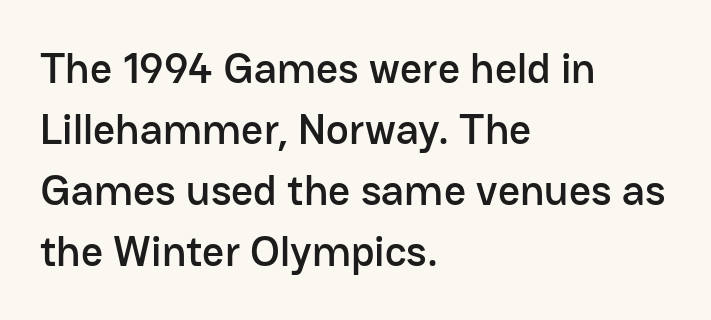
{"serif": "no", "italic": "no", "width": "normal", "stroke_contrast": "low", "x_height": "medium", "monospaced": "no", "underline": "no", "align": "left", "line_spacing": "normal", "line_spacing_ratio": 1.42, "letter_spacing": "normal", "letter_spacing_em": 0.0, "glyph_px": 43}
